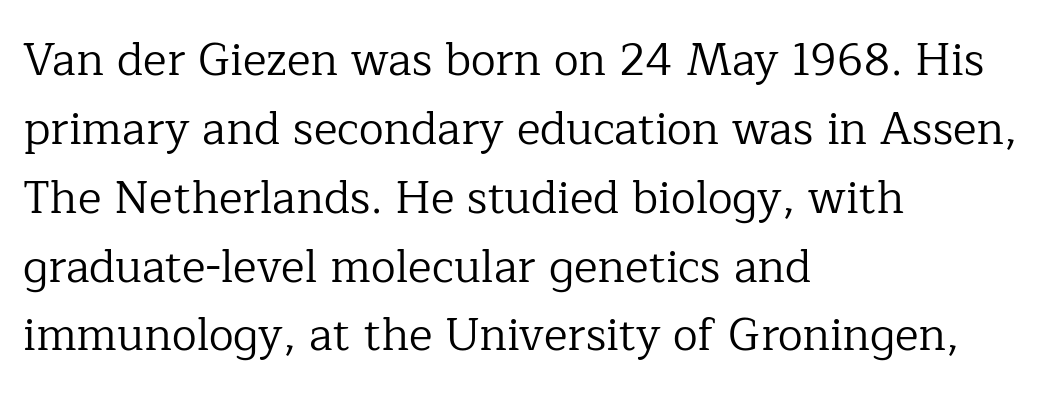
{"serif": "yes", "italic": "no", "bold": "no", "weight": "regular", "width": "normal", "stroke_contrast": "low", "x_height": "medium", "monospaced": "no", "underline": "no", "align": "left", "line_spacing": "normal", "line_spacing_ratio": 1.53, "letter_spacing": "normal", "letter_spacing_em": 0.0, "glyph_px": 45}
